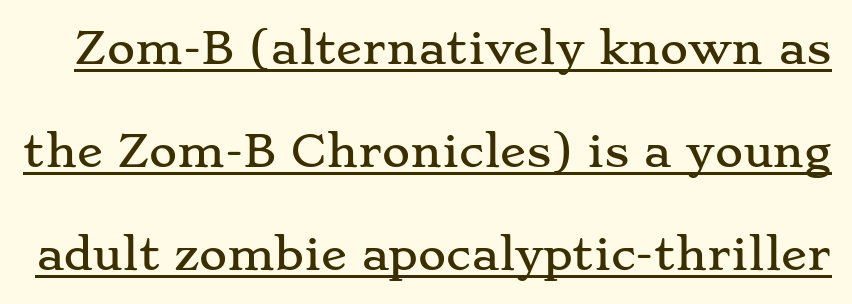
The image shows 43 px wide serif type, upright; set loose line spacing (2.4x), normal letter spacing, underlined; low stroke contrast and a small x-height.
